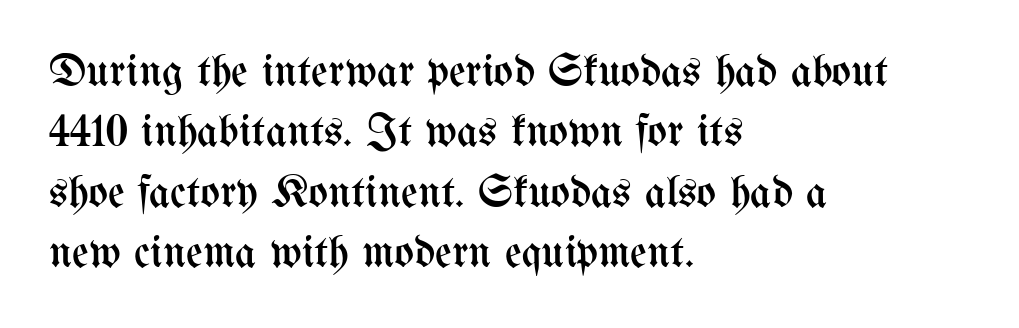
Q: Is the text bold? A: No.
Q: Is the text italic (slanted)? A: No, it is upright.
Q: Is the text underlined? A: No.
Q: How is the paragraph aligned? A: Left-aligned.
Q: Is the spacing between letters normal or unusually wide? A: Normal.
Q: Is the spacing between lines tight, normal or loose? A: Normal.
Q: Width (condensed, normal, or wide)? A: Condensed.
Q: Stroke contrast? A: Medium.
Q: x-height? A: Medium.
Q: Monospaced? A: No.
